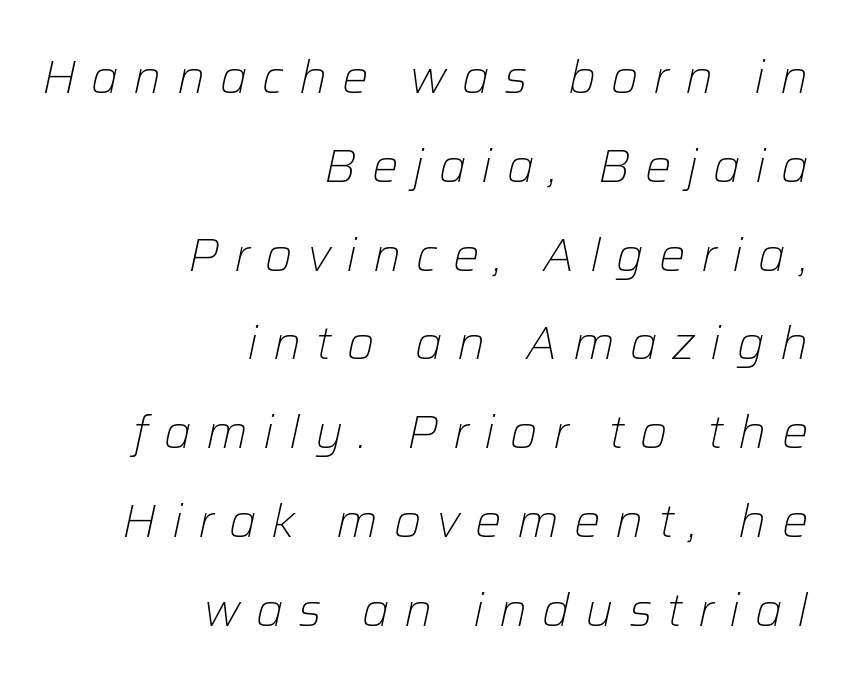
The image shows 47 px light type, italic (leaning right); set right-aligned, line spacing 1.89x, unusually wide letter spacing (+0.32 em), not underlined; low stroke contrast and a medium x-height.
